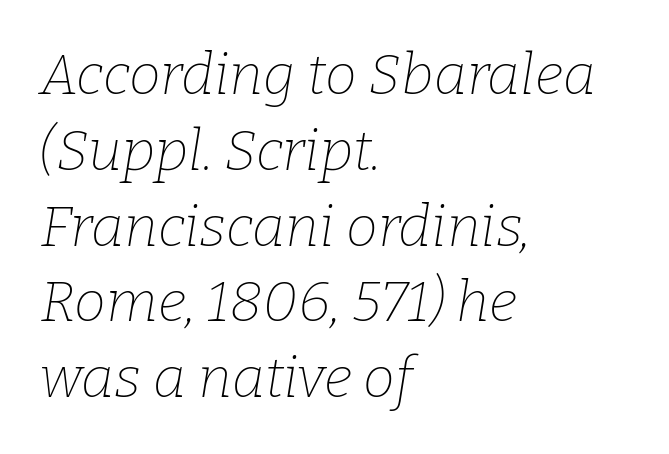
Q: Is the text bold? A: No.
Q: Is the text italic (slanted)? A: Yes, it leans right by about 9 degrees.
Q: Is the typeface a serif or a sans-serif typeface? A: Serif.
Q: Is the text underlined? A: No.
Q: How is the paragraph aligned? A: Left-aligned.
Q: Is the spacing between letters normal or unusually wide? A: Normal.
Q: Is the spacing between lines tight, normal or loose? A: Normal.
Q: Width (condensed, normal, or wide)? A: Normal.
Q: Stroke contrast? A: Low.
Q: x-height? A: Medium.
Q: Monospaced? A: No.
